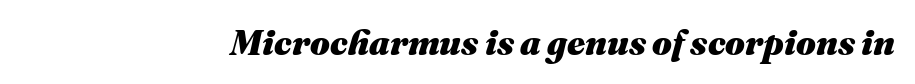
The image shows 35 px heavy type, italic (leaning right); set normal letter spacing, not underlined; medium stroke contrast and a medium x-height.
